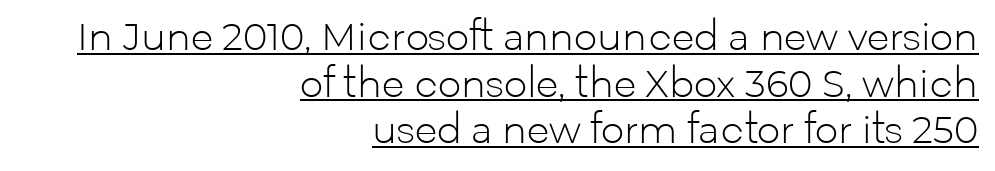
{"serif": "no", "italic": "no", "bold": "no", "weight": "light", "width": "normal", "stroke_contrast": "low", "x_height": "medium", "monospaced": "no", "underline": "yes", "align": "right", "line_spacing": "normal", "line_spacing_ratio": 1.26, "letter_spacing": "normal", "letter_spacing_em": 0.0, "glyph_px": 37}
